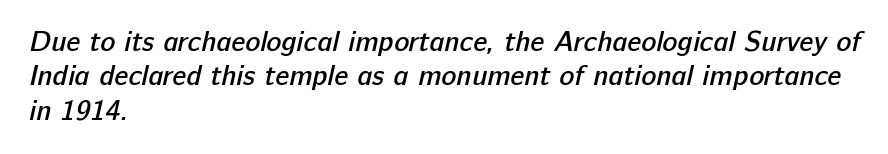
The image shows 28 px semibold sans-serif type; set left-aligned, line spacing 1.23x, normal letter spacing, not underlined; low stroke contrast and a medium x-height.
